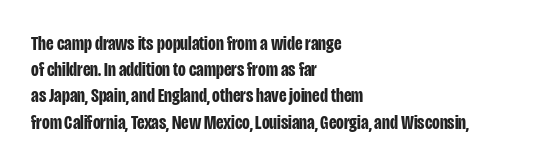
Q: Is the text bold? A: Yes.
Q: Is the text italic (slanted)? A: No, it is upright.
Q: Is the text underlined? A: No.
Q: How is the paragraph aligned? A: Left-aligned.
Q: Is the spacing between letters normal or unusually wide? A: Normal.
Q: Is the spacing between lines tight, normal or loose? A: Normal.
